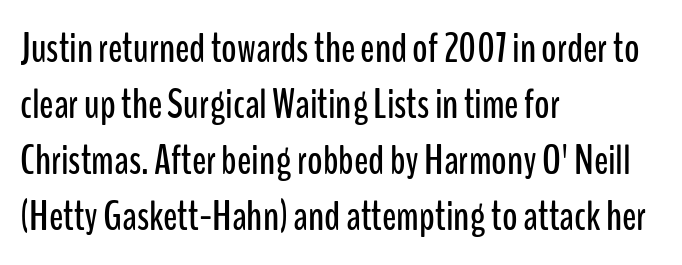
Q: Is the text italic (slanted)? A: No, it is upright.
Q: Is the typeface a serif or a sans-serif typeface? A: Sans-serif.
Q: Is the text underlined? A: No.
Q: How is the paragraph aligned? A: Left-aligned.
Q: Is the spacing between letters normal or unusually wide? A: Normal.
Q: Is the spacing between lines tight, normal or loose? A: Normal.
Q: Width (condensed, normal, or wide)? A: Condensed.
Q: Stroke contrast? A: Low.
Q: x-height? A: Medium.
Q: Monospaced? A: No.
